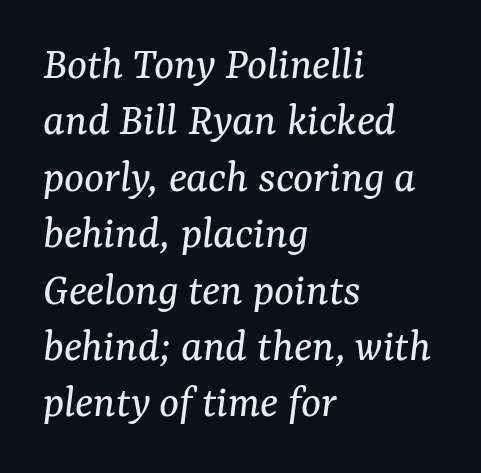
The image shows 47 px regular-weight serif type, italic (leaning right); set left-aligned, line spacing 1.2x, normal letter spacing, not underlined; medium stroke contrast and a medium x-height.
